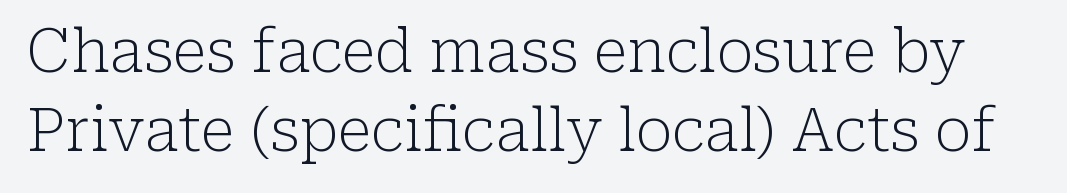
This is serif lettering, the kind often seen in printed books. Is this a fixed-width face? No — the glyphs have proportional, varying widths. In terms of letterspacing, this is plain default setting. Nope, not italic — everything's standing straight.
